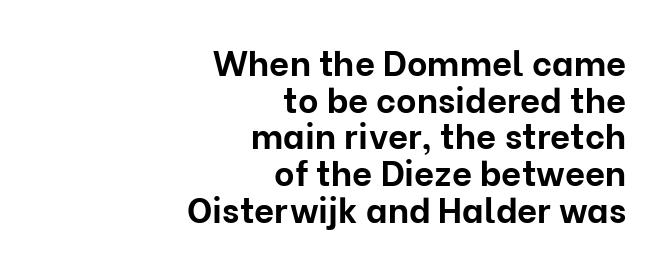
Vertically, the passage feels compressed, each row crowding the next. Honestly, there is no underline to notice here at all. Looks like regular typesetting: each glyph gets only the width it needs. Notice how thick the strokes are: this is what a full bold looks like. A typesetter would mark this as roman, not italic.
